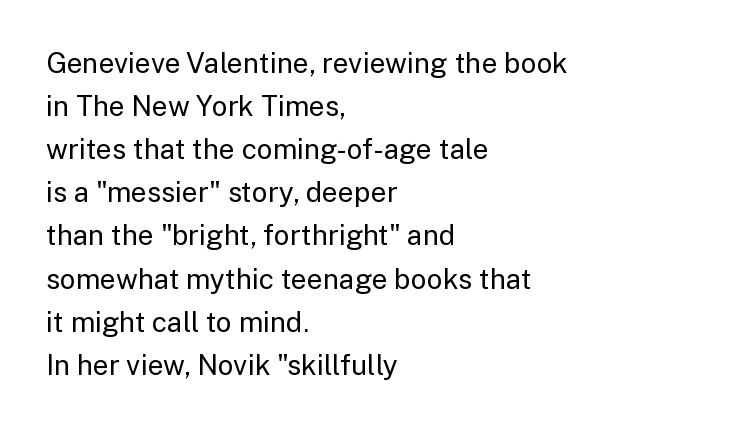
{"serif": "no", "italic": "no", "bold": "no", "weight": "regular", "width": "normal", "stroke_contrast": "low", "x_height": "medium", "monospaced": "no", "underline": "no", "align": "left", "line_spacing": "normal", "line_spacing_ratio": 1.54, "letter_spacing": "normal", "letter_spacing_em": 0.0, "glyph_px": 28}
